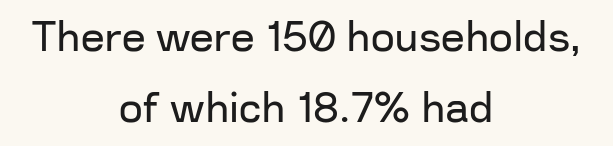
The image shows 42 px regular-weight sans-serif type, upright; set centered, normal line spacing (1.69x), normal letter spacing, not underlined; low stroke contrast and a medium x-height.
